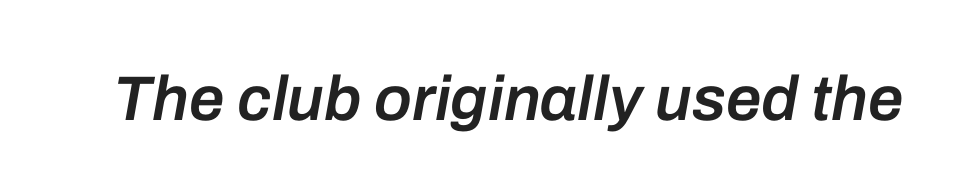
Any mark beneath the type? The region is blank. Is the type bold? Partly — it's a semibold, heavier than regular but not fully bold. The passage shown leans; its letterforms are oblique. Note the varied advance widths — an 'i' is clearly narrower than an 'm'. Each word holds together tightly as a unit, with standard inter-letter gaps.
